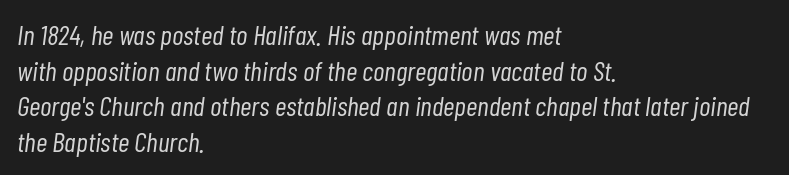
The specimen omits any rule beneath the text block's lines. The type is set solid horizontally, with unmodified tracking. The characters are drawn with everyday or finer stroke widths. Observe the lean: these are italic letterforms.
